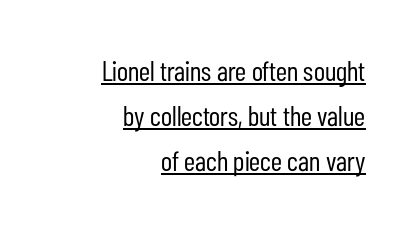
Q: Is the text bold? A: No.
Q: Is the text italic (slanted)? A: No, it is upright.
Q: Is the typeface a serif or a sans-serif typeface? A: Sans-serif.
Q: Is the text underlined? A: Yes.
Q: How is the paragraph aligned? A: Right-aligned.
Q: Is the spacing between letters normal or unusually wide? A: Normal.
Q: Is the spacing between lines tight, normal or loose? A: Normal.
Q: Width (condensed, normal, or wide)? A: Condensed.
Q: Stroke contrast? A: Low.
Q: x-height? A: Medium.
Q: Monospaced? A: No.
